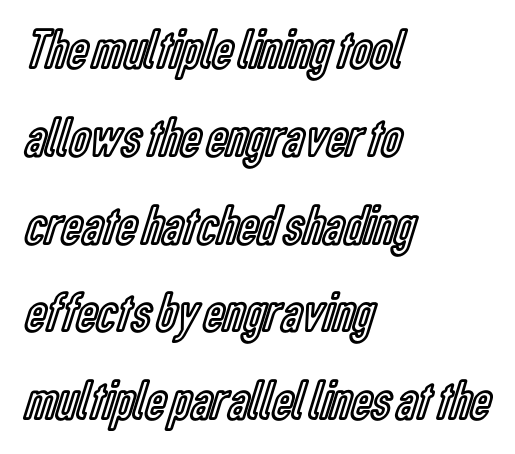
Q: Is the text italic (slanted)? A: Yes.
Q: Is the text underlined? A: No.
Q: How is the paragraph aligned? A: Left-aligned.
Q: Is the spacing between letters normal or unusually wide? A: Normal.
Q: Is the spacing between lines tight, normal or loose? A: Normal.
Q: Width (condensed, normal, or wide)? A: Condensed.
Q: x-height? A: Medium.
Q: Monospaced? A: No.
